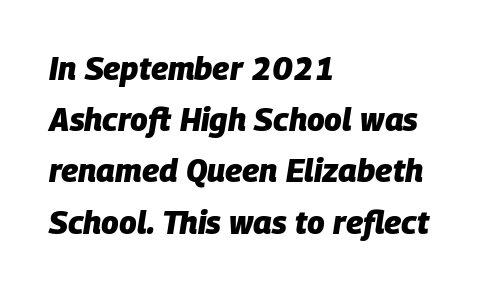
The image shows 32 px heavy type, italic (leaning right); set left-aligned, normal line spacing (1.6x), normal letter spacing, not underlined; low stroke contrast and a large x-height.
